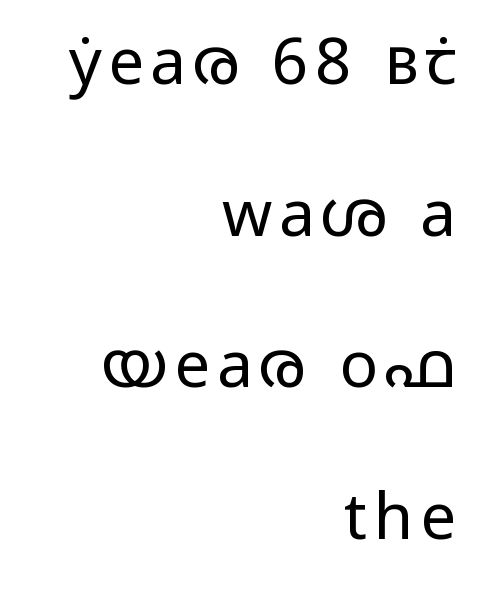
The image shows 64 px regular-weight, wide sans-serif type, upright; set right-aligned, loose line spacing (2.37x), not underlined; low stroke contrast and a medium x-height.
